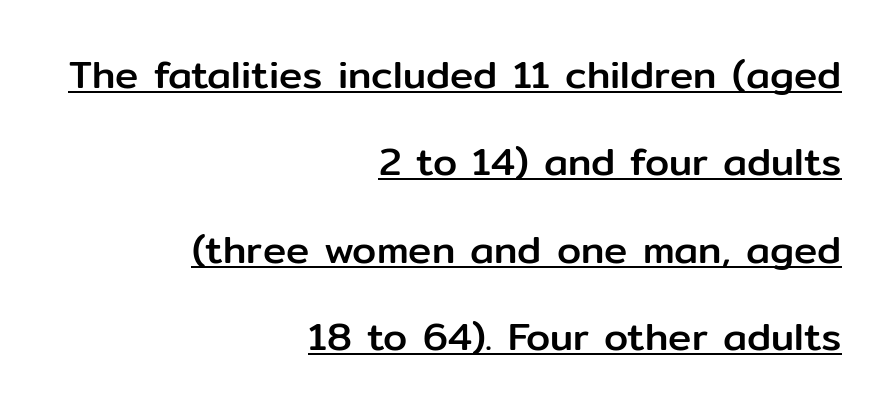
Students, observe: this is what heavily led, spacious text looks like. Quick note: not italic, upright. What decoration does the sample have? An underline. Note: no serifs on the glyphs. A typesetter would call this proportional, since set widths differ per character. Tracking value appears to be zero — textbook default spacing.
